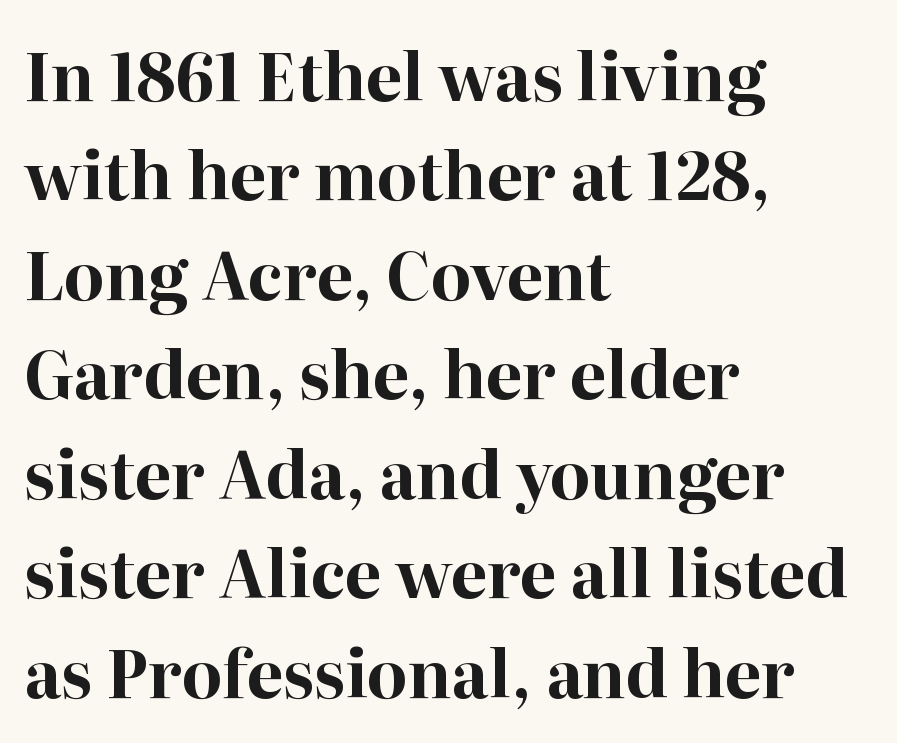
The words here are not underlined. Upright lettering throughout. Left-aligned paragraph, ragged on the right. Notice how thick the strokes are: this is what a full bold looks like.
